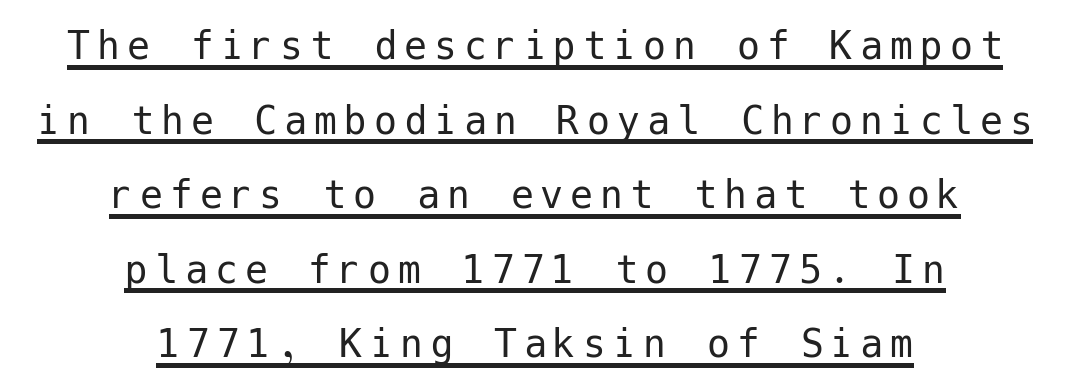
{"serif": "no", "italic": "no", "bold": "no", "weight": "regular", "width": "normal", "stroke_contrast": "low", "x_height": "medium", "underline": "yes", "align": "center", "line_spacing": "normal", "line_spacing_ratio": 1.62, "glyph_px": 46}
